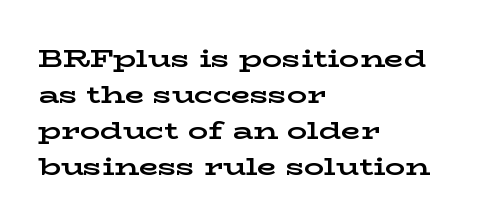
{"italic": "no", "bold": "yes", "underline": "no", "align": "left", "line_spacing": "normal", "line_spacing_ratio": 1.44, "letter_spacing": "normal", "letter_spacing_em": 0.0, "glyph_px": 25}
